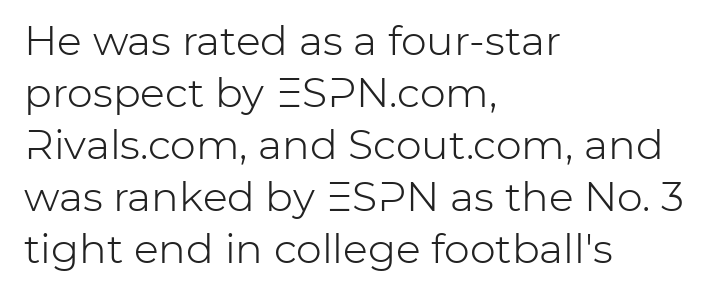
The image shows 41 px light sans-serif type, upright; set left-aligned, normal line spacing (1.27x), normal letter spacing, not underlined; low stroke contrast and a medium x-height.
